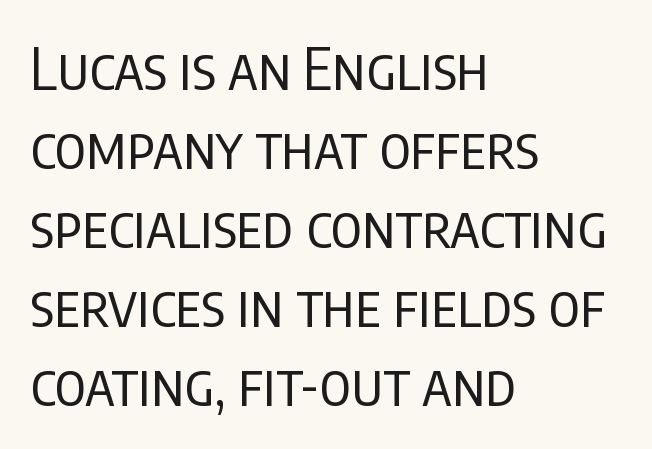
Q: Is the text bold? A: No.
Q: Is the text italic (slanted)? A: No, it is upright.
Q: Is the typeface a serif or a sans-serif typeface? A: Sans-serif.
Q: Is the text underlined? A: No.
Q: How is the paragraph aligned? A: Left-aligned.
Q: Is the spacing between letters normal or unusually wide? A: Normal.
Q: Is the spacing between lines tight, normal or loose? A: Normal.
Q: Width (condensed, normal, or wide)? A: Condensed.
Q: Stroke contrast? A: Low.
Q: x-height? A: Large.
Q: Monospaced? A: No.
